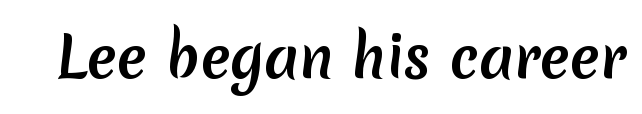
The line texture is even and compact thanks to regular tracking. The passage shown is typeset with a sans-serif family. The space beneath each line is pristine and unruled. Here the designer chose a conventional face with non-uniform glyph widths. Bold? Absolutely — the strokes are thick and heavy.
